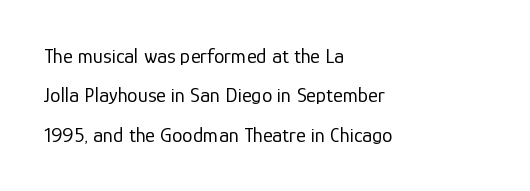
The image shows 21 px text type, upright; set left-aligned, line spacing 1.87x, normal letter spacing, not underlined.
